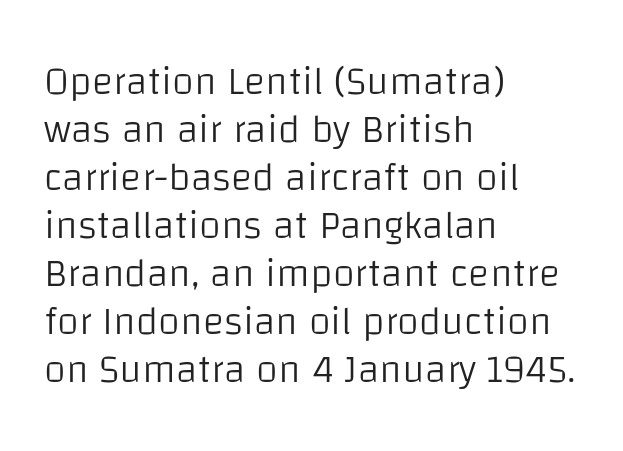
Horizontally, the lines are justified to the leading edge only. Is there any slant? The stems are plumb. The strokes are not fattened; the text isn't bold. Glyph-to-glyph distance matches everyday printed text.
